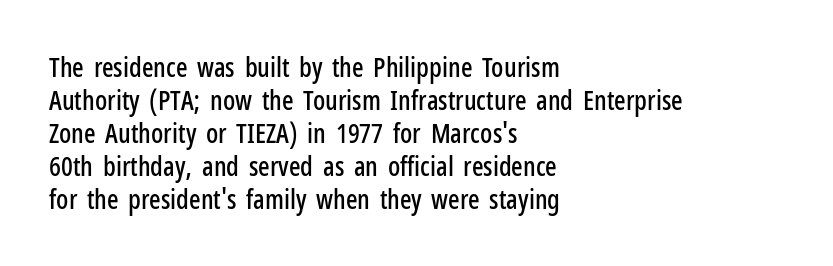
No extra tracking has been applied to these lines. Check the space under the baseline: it is left empty. The font's upright variant was chosen for this text. Casual observation: everything's shoved over to the left.
